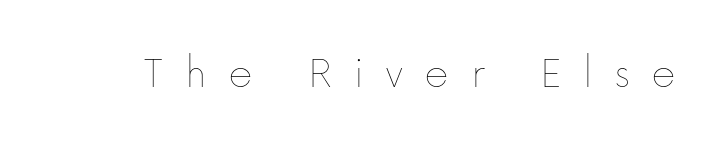
{"italic": "no", "bold": "no", "weight": "thin", "width": "normal", "stroke_contrast": "low", "x_height": "medium", "monospaced": "no", "underline": "no", "letter_spacing": "wide", "letter_spacing_em": 0.45, "glyph_px": 47}
